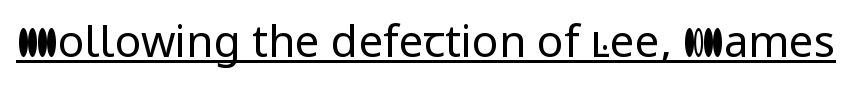
{"serif": "no", "italic": "no", "bold": "no", "weight": "regular", "width": "normal", "stroke_contrast": "low", "x_height": "medium", "monospaced": "no", "underline": "yes", "letter_spacing": "normal", "letter_spacing_em": 0.0, "glyph_px": 44}
